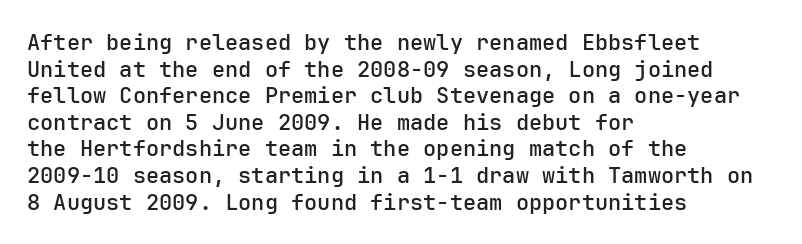
The image shows 22 px text type, upright; set left-aligned, line spacing 1.21x, normal letter spacing, not underlined.
